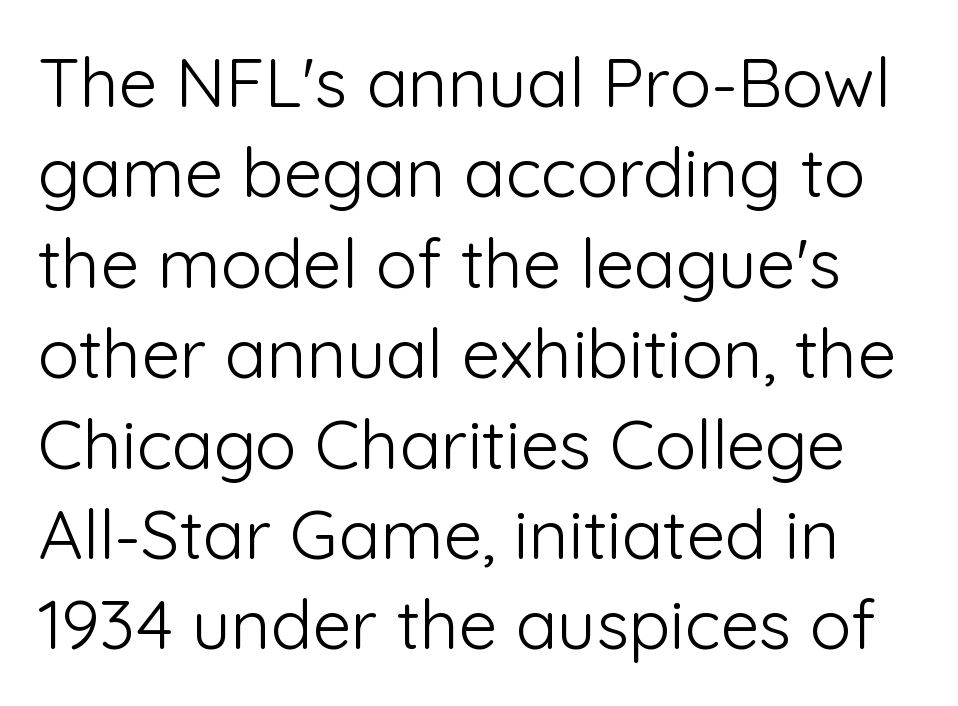
The typography opts for an upright posture over an oblique one. Underline: absent. The face looks like a standard text weight, possibly lighter. Check where the strokes stop: nothing finishes them off — pure sans. A typesetter would call this proportional, since set widths differ per character.
